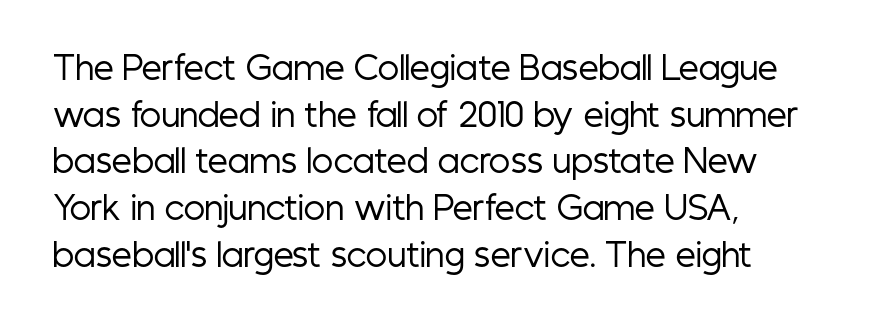
The lettering stays uniformly vertical, giving the passage a roman look. Tracking value appears to be zero — textbook default spacing. Each letter keeps its own natural width here, so spacing adapts to shape. Anything drawn beneath the words? Only blank space.
